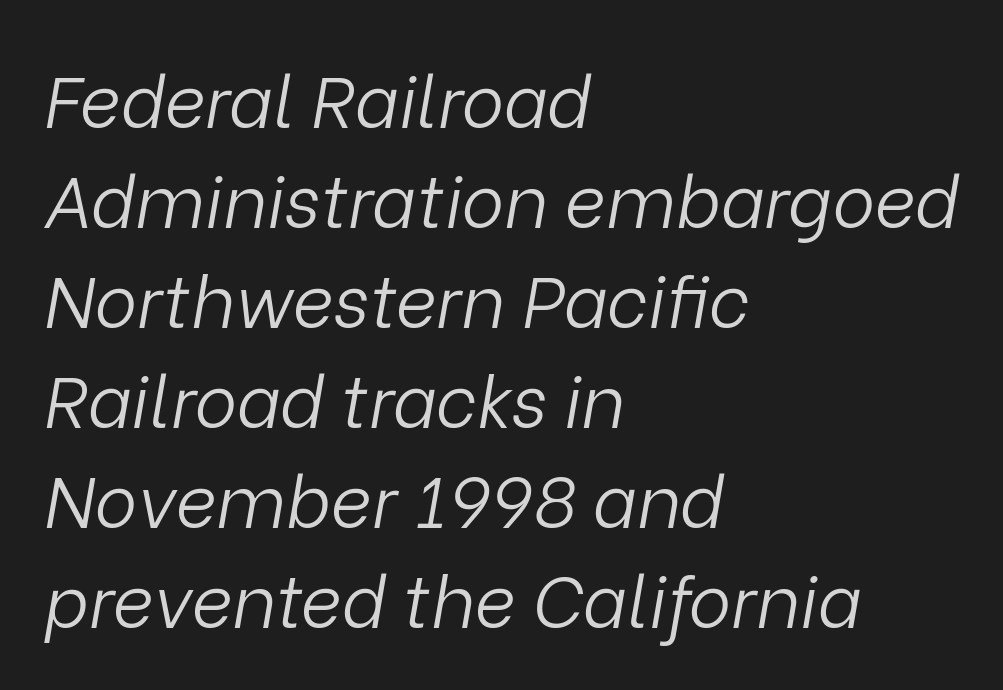
Proportional: the letters do not fall into vertical columns. It's the slanting kind of type. This sample is left-justified, so line endings fall wherever the words run out. Is there much room between lines? A standard amount, neither cramped nor airy. Clear beneath every line of the passage. You could call the tracking neutral — neither tight nor loose.
